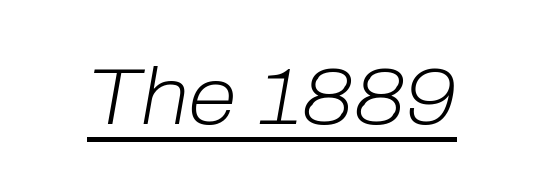
Q: Is the text bold? A: No.
Q: Is the text italic (slanted)? A: Yes, it leans right by about 10 degrees.
Q: Is the text underlined? A: Yes.
Q: Is the spacing between letters normal or unusually wide? A: Normal.
Q: Width (condensed, normal, or wide)? A: Normal.
Q: Stroke contrast? A: Low.
Q: x-height? A: Medium.
Q: Monospaced? A: No.
